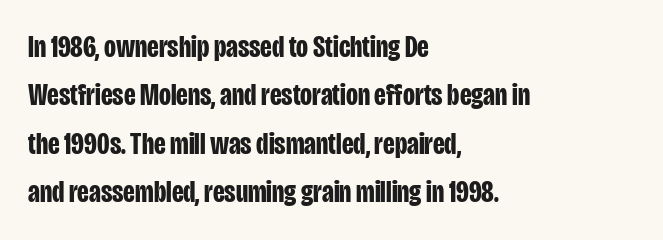
Reading down the column, the eye jumps a familiar distance to each next line. On the weight axis this lands at bold, roughly 700. The gaps between neighbouring characters are ordinary and unremarkable. The face used here is proportionally spaced, like ordinary book or web type.
